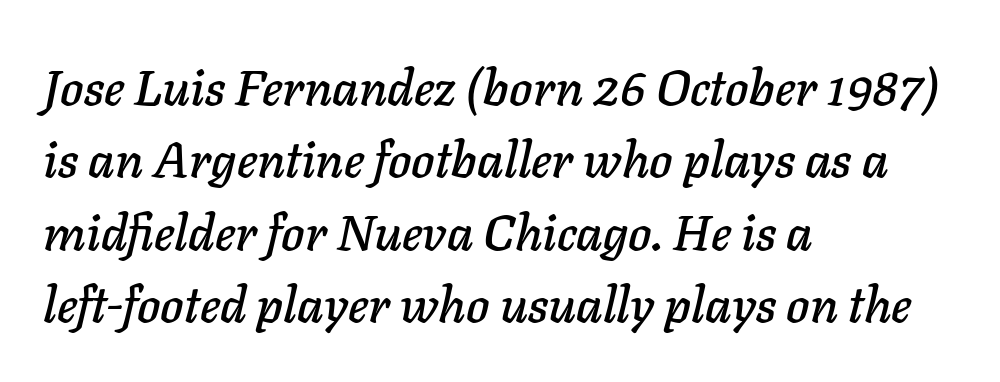
{"italic": "yes", "lean": "right", "slant_degrees": 11, "width": "normal", "stroke_contrast": "low", "x_height": "medium", "monospaced": "no", "underline": "no", "align": "left", "line_spacing": "normal", "line_spacing_ratio": 1.45, "letter_spacing": "normal", "letter_spacing_em": 0.0, "glyph_px": 50}
